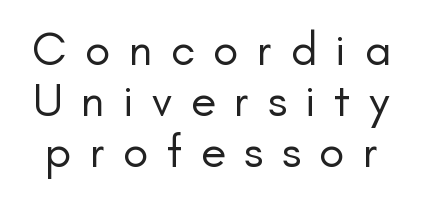
The image shows 47 px regular-weight sans-serif type, upright; set tight line spacing (1.08x), unusually wide letter spacing (+0.39 em), not underlined; low stroke contrast and a small x-height.
